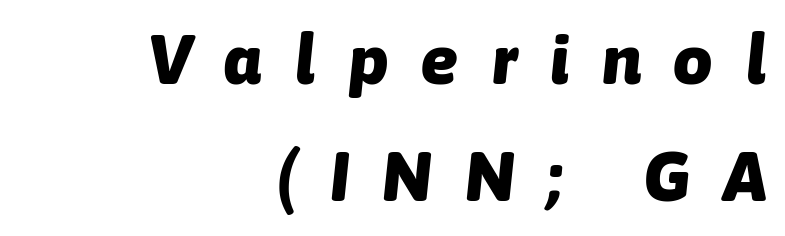
The image shows 69 px heavy type, italic (leaning right); set right-aligned, normal line spacing (1.7x), unusually wide letter spacing (+0.48 em), not underlined; low stroke contrast and a medium x-height.
